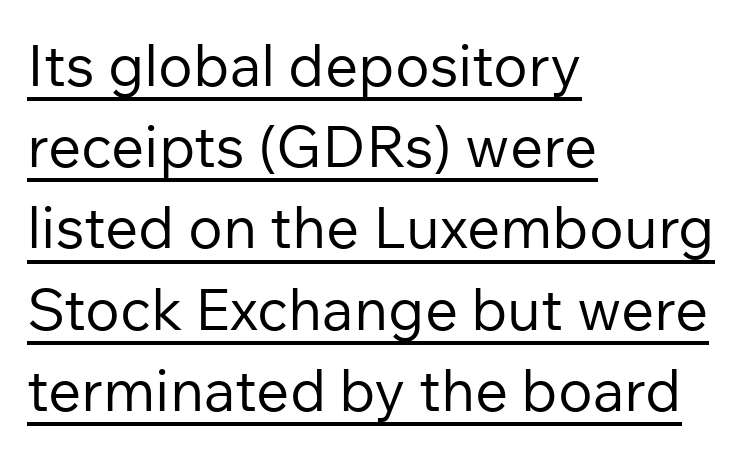
The image shows 58 px regular-weight sans-serif type, upright; set left-aligned, normal line spacing (1.4x), normal letter spacing, underlined; low stroke contrast and a medium x-height.
